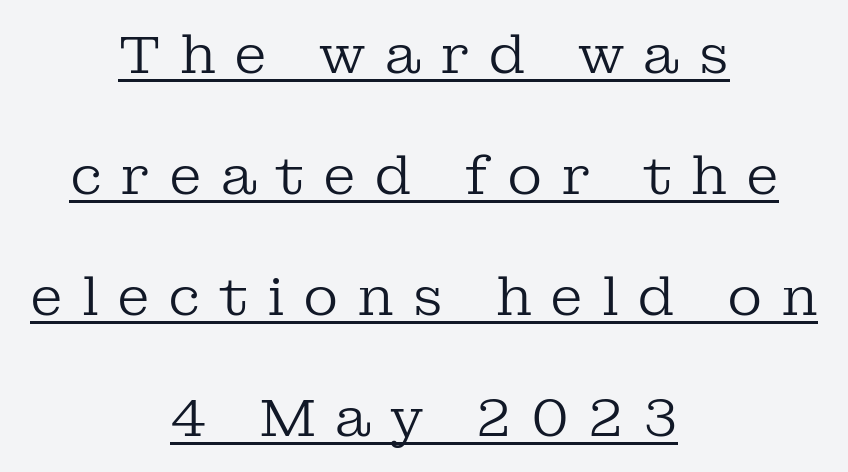
The image shows 54 px regular-weight serif type, upright; set centered, loose line spacing (2.24x), unusually wide letter spacing (+0.34 em), underlined; low stroke contrast and a medium x-height.
